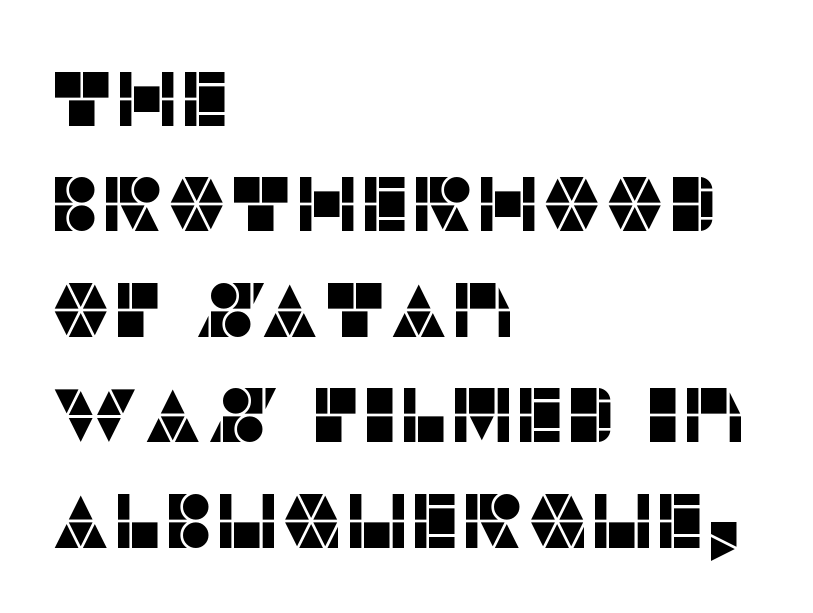
Q: Is the text italic (slanted)? A: No, it is upright.
Q: Is the typeface a serif or a sans-serif typeface? A: Sans-serif.
Q: Is the text underlined? A: No.
Q: How is the paragraph aligned? A: Left-aligned.
Q: Is the spacing between letters normal or unusually wide? A: Normal.
Q: Is the spacing between lines tight, normal or loose? A: Normal.
Q: Width (condensed, normal, or wide)? A: Normal.
Q: Stroke contrast? A: Low.
Q: x-height? A: Large.
Q: Monospaced? A: No.
